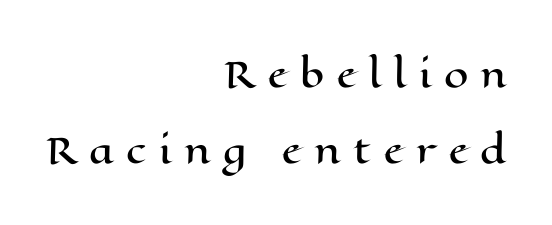
Q: Is the text italic (slanted)? A: No, it is upright.
Q: Is the text underlined? A: No.
Q: How is the paragraph aligned? A: Right-aligned.
Q: Is the spacing between letters normal or unusually wide? A: Unusually wide.
Q: Is the spacing between lines tight, normal or loose? A: Loose.
Q: Width (condensed, normal, or wide)? A: Wide.
Q: Stroke contrast? A: High.
Q: x-height? A: Medium.
Q: Monospaced? A: No.
